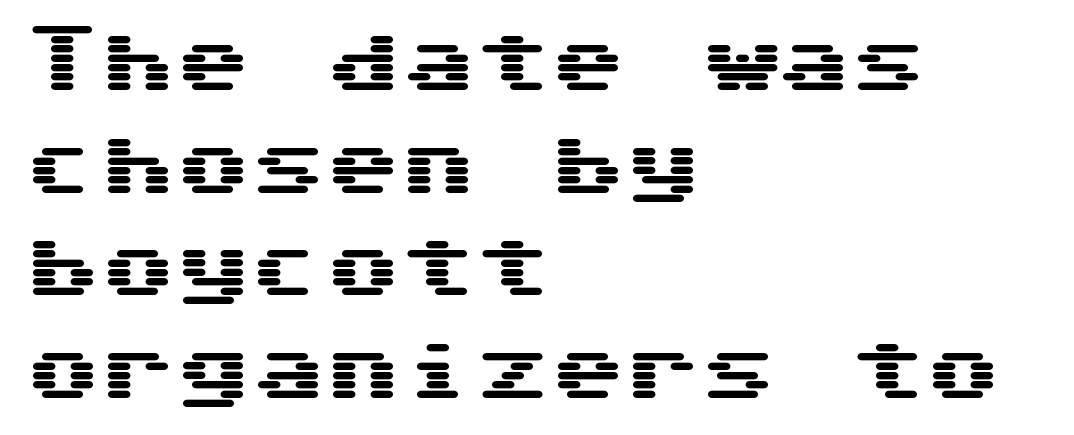
Characters remain perfectly vertical along every line. Nobody touched the tracking dial on this one. If you drew a ruler down the left edge, every line would touch it. The foot of each line stays bare and open. You can tell from the bare stems that sans-serif type was used. Compared with typical paragraphs, the rows here are spaced about the same.
